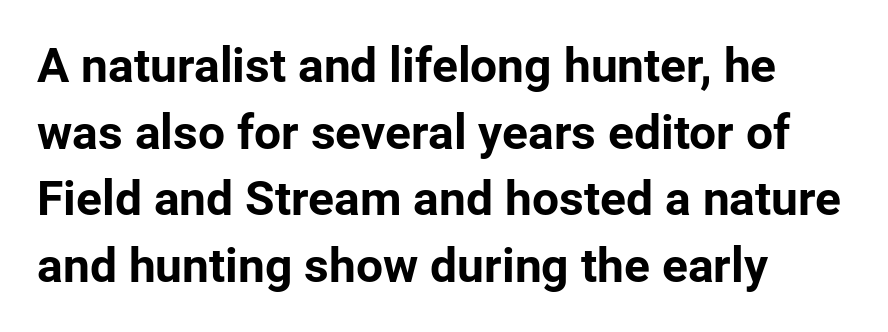
This sample has the flowing, uneven cadence of proportional lettering. Spacing between characters is what you'd get straight out of the box. The lines are quadded left. Designer's note — italics off, roman on. On the weight axis this lands at bold, roughly 700.
